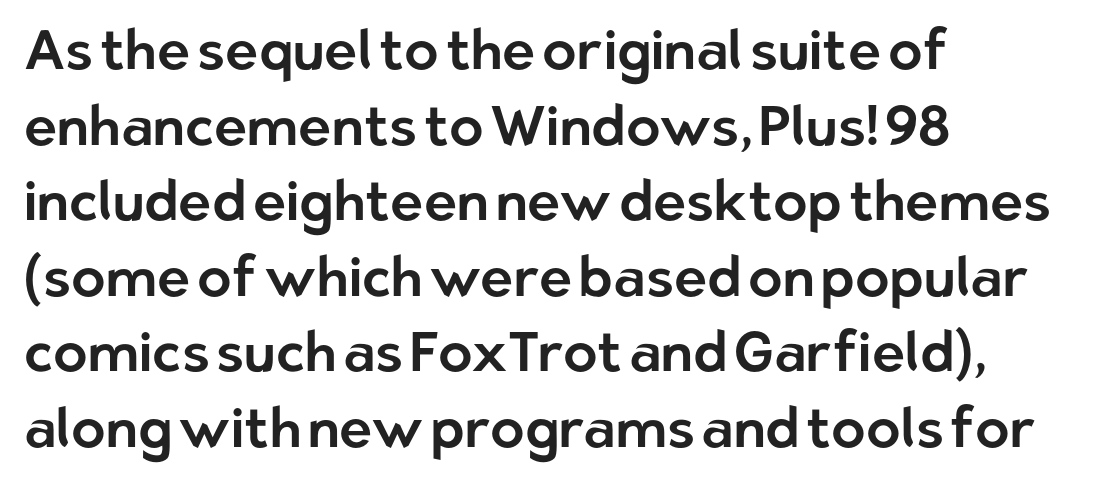
The letters advance in unequal steps, a hallmark of proportional type. Line starts are locked; line ends wander. The gap between lines stays unmarked. Tall strokes in this sample are plumb rather than angled.
